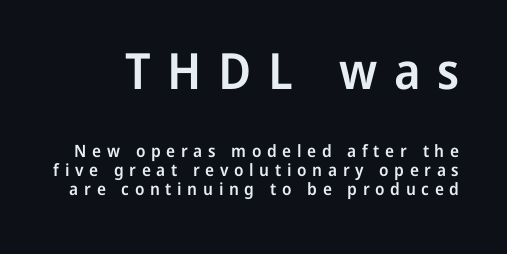
The image shows 50 px semibold sans-serif type, upright; set tight line spacing (1.11x), unusually wide letter spacing (+0.33 em), not underlined; the first (top) block is 2.94x larger; low stroke contrast and a medium x-height.
